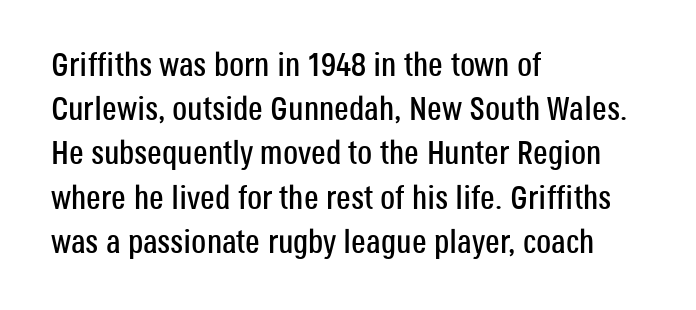
{"serif": "no", "italic": "no", "width": "condensed", "stroke_contrast": "low", "x_height": "large", "monospaced": "no", "underline": "no", "align": "left", "line_spacing": "normal", "line_spacing_ratio": 1.34, "letter_spacing": "normal", "letter_spacing_em": 0.0, "glyph_px": 33}
